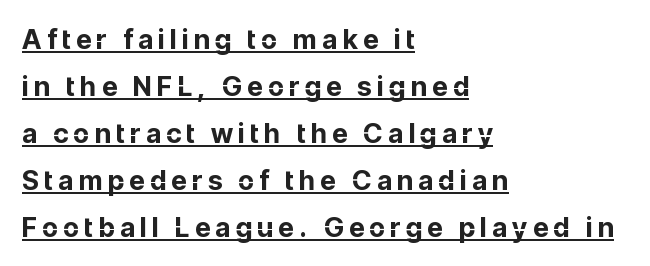
{"italic": "no", "bold": "yes", "underline": "yes", "align": "left", "line_spacing_ratio": 1.74, "letter_spacing": "wide", "letter_spacing_em": 0.2, "glyph_px": 27}
